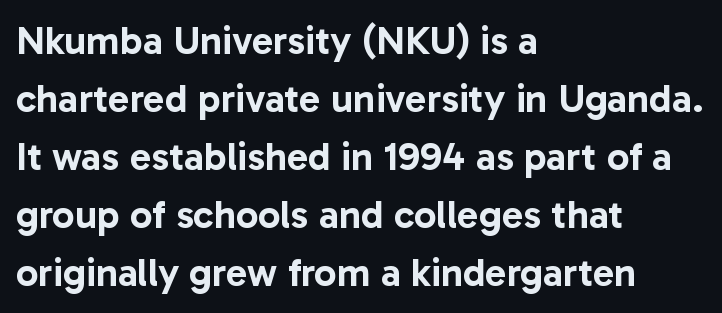
Q: Is the text italic (slanted)? A: No, it is upright.
Q: Is the typeface a serif or a sans-serif typeface? A: Sans-serif.
Q: Is the text underlined? A: No.
Q: How is the paragraph aligned? A: Left-aligned.
Q: Is the spacing between letters normal or unusually wide? A: Normal.
Q: Is the spacing between lines tight, normal or loose? A: Normal.
Q: Width (condensed, normal, or wide)? A: Normal.
Q: Stroke contrast? A: Low.
Q: x-height? A: Medium.
Q: Monospaced? A: No.
